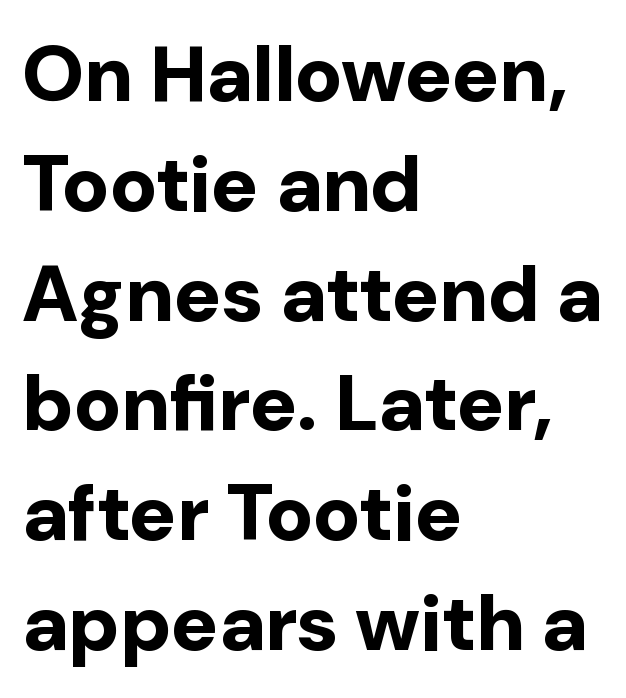
Here the glyphs are tracked normally, forming tight word shapes. The rendering uses natural spacing where letterforms have individual widths. The rendering shows plain stroke endings on the letterforms — a sans-serif design. Each glyph is drawn with heavy, bold strokes. The area under the type is left untouched.
